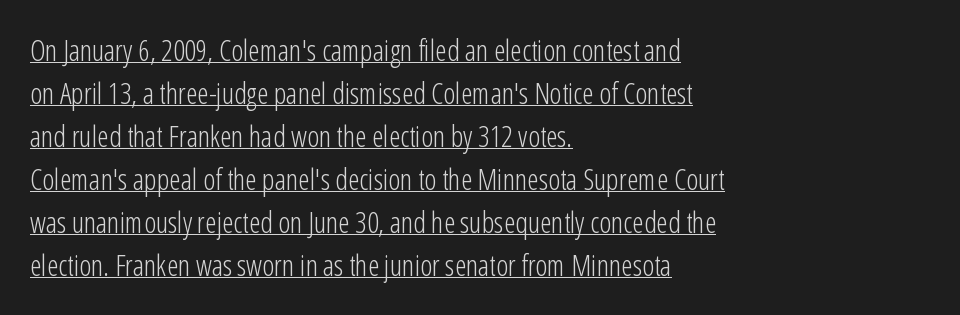
{"serif": "no", "italic": "no", "bold": "no", "weight": "light", "width": "condensed", "stroke_contrast": "low", "x_height": "medium", "monospaced": "no", "underline": "yes", "align": "left", "line_spacing": "normal", "line_spacing_ratio": 1.48, "letter_spacing": "normal", "letter_spacing_em": 0.0, "glyph_px": 29}
